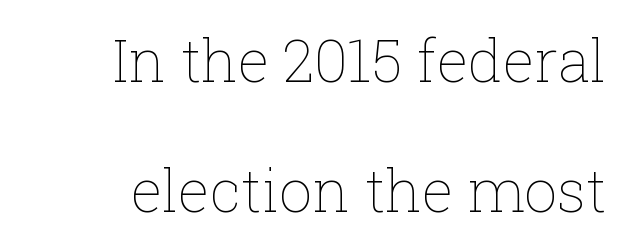
Q: Is the text bold? A: No.
Q: Is the text italic (slanted)? A: No, it is upright.
Q: Is the text underlined? A: No.
Q: How is the paragraph aligned? A: Right-aligned.
Q: Is the spacing between letters normal or unusually wide? A: Normal.
Q: Is the spacing between lines tight, normal or loose? A: Loose.
Q: Width (condensed, normal, or wide)? A: Normal.
Q: Stroke contrast? A: Low.
Q: x-height? A: Medium.
Q: Monospaced? A: No.
